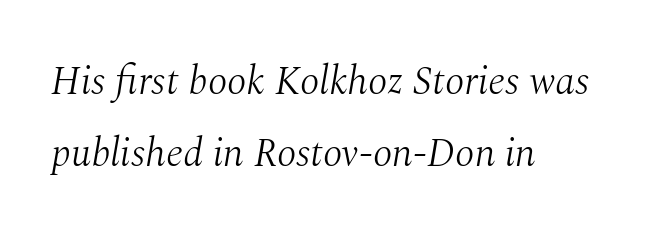
Q: Is the text bold? A: No.
Q: Is the text italic (slanted)? A: Yes, it leans right by about 10 degrees.
Q: Is the typeface a serif or a sans-serif typeface? A: Serif.
Q: Is the text underlined? A: No.
Q: How is the paragraph aligned? A: Left-aligned.
Q: Is the spacing between letters normal or unusually wide? A: Normal.
Q: Width (condensed, normal, or wide)? A: Normal.
Q: Stroke contrast? A: Medium.
Q: x-height? A: Medium.
Q: Monospaced? A: No.
